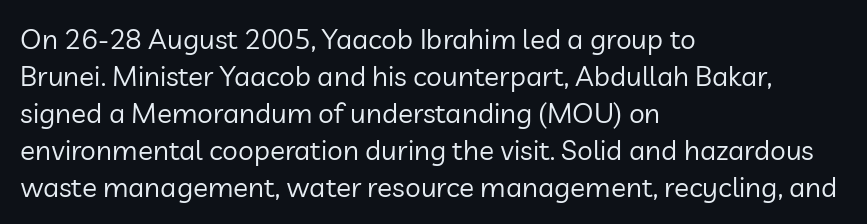
Tracking value appears to be zero — textbook default spacing. The specimen reads as upright at a glance. The passage shown is typeset with a sans-serif family. The area under the type is left untouched.
